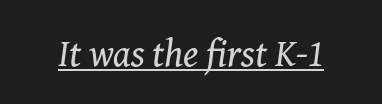
The letters advance in unequal steps, a hallmark of proportional type. The specimen reads as italic at a glance. The font sits on the lighter half of the weight spectrum, regular included. Has an underline been added? It has.
